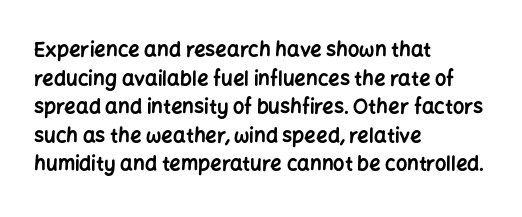
The image shows 20 px bold type, upright; set left-aligned, normal line spacing (1.43x), normal letter spacing, not underlined.
